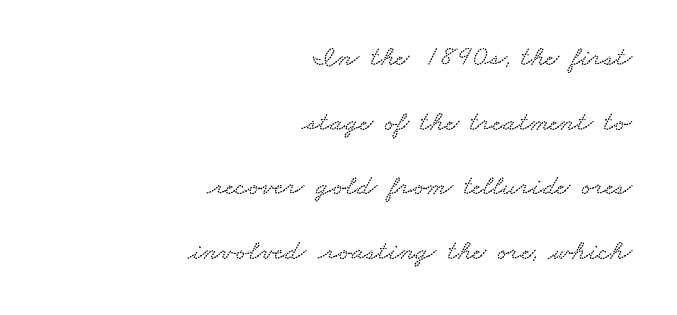
The image shows 29 px wide type; set right-aligned, loose line spacing (2.23x), normal letter spacing, not underlined; low stroke contrast and a small x-height.
